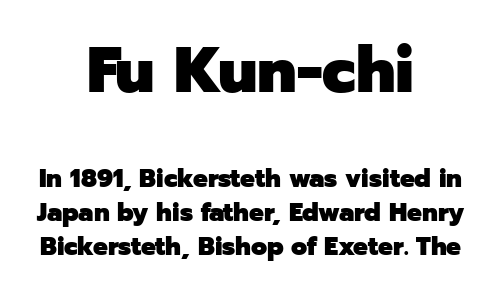
The image shows 65 px heavy sans-serif type, upright; set centered, normal line spacing (1.32x), normal letter spacing, not underlined; the first (top) block is 2.5x larger; low stroke contrast and a medium x-height.
